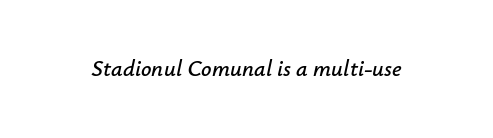
The image shows 23 px text type, italic (leaning right); set normal letter spacing, not underlined.
